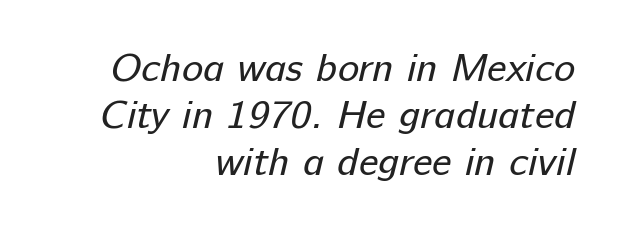
A student would call this right alignment; a typographer would say flush right, rag left. Decoration check: the copy has no underline. Honestly, the letter spacing is just normal — you wouldn't notice it. The glyphs in this specimen are sans serif. The weight would be labelled regular, book, light, or lighter still. Think of a printed novel: that variable character pitch is what you see here.
